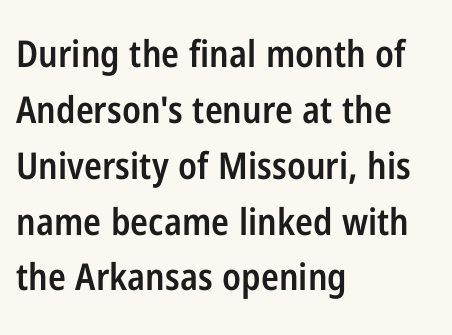
Q: Is the text bold? A: Semi-bold.
Q: Is the text italic (slanted)? A: No, it is upright.
Q: Is the typeface a serif or a sans-serif typeface? A: Sans-serif.
Q: Is the text underlined? A: No.
Q: How is the paragraph aligned? A: Left-aligned.
Q: Is the spacing between letters normal or unusually wide? A: Normal.
Q: Is the spacing between lines tight, normal or loose? A: Normal.
Q: Width (condensed, normal, or wide)? A: Condensed.
Q: Stroke contrast? A: Low.
Q: x-height? A: Medium.
Q: Monospaced? A: No.
